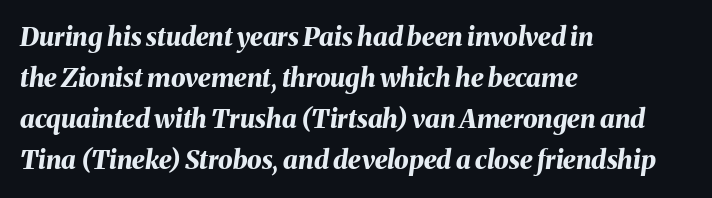
This is oblique type, the kind used for emphasis or titles. Whoever set this chose a conventional vertical rhythm. Lines of text with bare space underneath. A dark, heavy texture on the line: the type is bold. Nothing unusual about the tracking: characters are spaced as the font intends. Which margin do the lines hug? The left one — the right edge is uneven.
